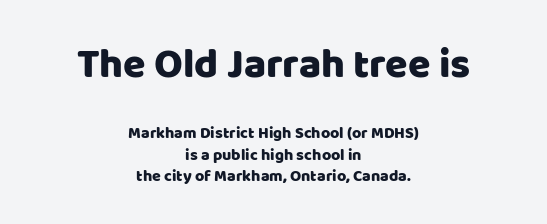
Q: Is the text italic (slanted)? A: No, it is upright.
Q: Is the typeface a serif or a sans-serif typeface? A: Sans-serif.
Q: Is the text underlined? A: No.
Q: How is the paragraph aligned? A: Centered.
Q: Is the spacing between letters normal or unusually wide? A: Normal.
Q: Is the spacing between lines tight, normal or loose? A: Normal.
Q: Which block of text is set in a larger size, the first (top) or the second (bottom)? A: The first (top) one.
Q: Width (condensed, normal, or wide)? A: Normal.
Q: Stroke contrast? A: Low.
Q: x-height? A: Large.
Q: Monospaced? A: No.
